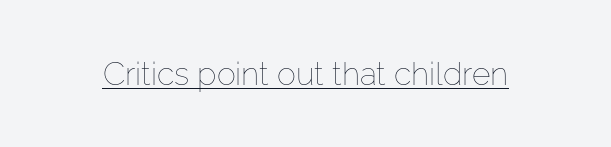
The image shows 32 px thin type, upright; set normal letter spacing, underlined; low stroke contrast and a medium x-height.
